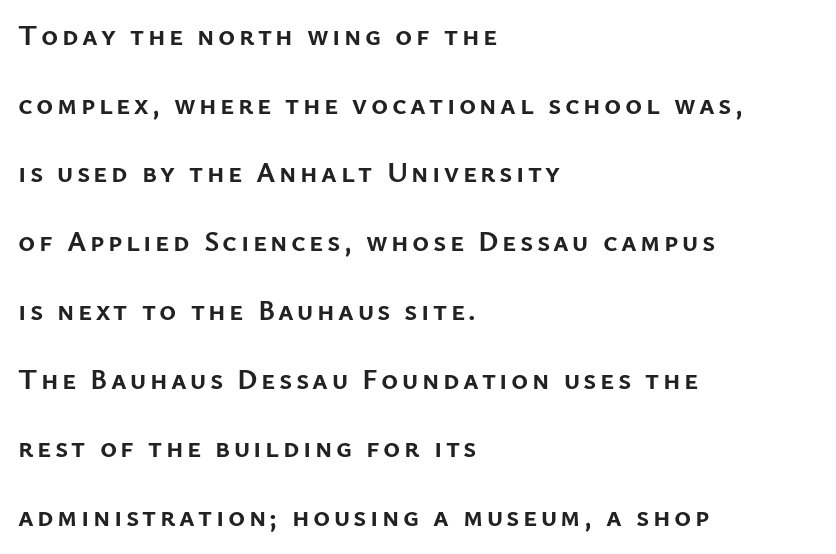
{"serif": "no", "italic": "no", "bold": "yes", "weight": "semibold", "width": "normal", "stroke_contrast": "low", "x_height": "medium", "monospaced": "no", "underline": "no", "align": "left", "line_spacing": "loose", "line_spacing_ratio": 2.37, "glyph_px": 29}
